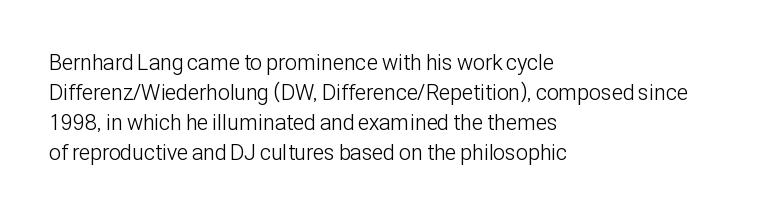
{"italic": "no", "bold": "no", "underline": "no", "align": "left", "line_spacing": "normal", "line_spacing_ratio": 1.36, "letter_spacing": "normal", "letter_spacing_em": 0.0, "glyph_px": 22}
